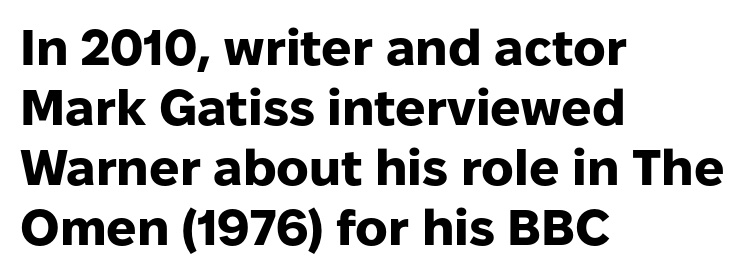
The image shows 50 px heavy sans-serif type, upright; set left-aligned, line spacing 1.2x, normal letter spacing, not underlined; low stroke contrast and a medium x-height.
